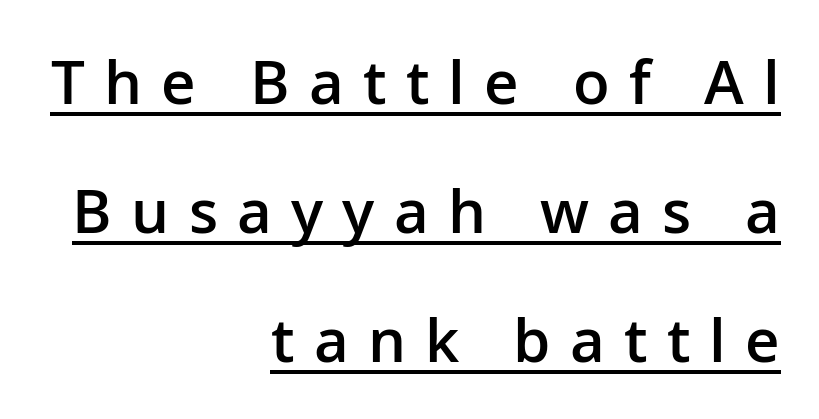
Q: Is the text bold? A: Semi-bold.
Q: Is the text italic (slanted)? A: No, it is upright.
Q: Is the typeface a serif or a sans-serif typeface? A: Sans-serif.
Q: Is the text underlined? A: Yes.
Q: How is the paragraph aligned? A: Right-aligned.
Q: Is the spacing between letters normal or unusually wide? A: Unusually wide.
Q: Is the spacing between lines tight, normal or loose? A: Loose.
Q: Width (condensed, normal, or wide)? A: Normal.
Q: Stroke contrast? A: Low.
Q: x-height? A: Medium.
Q: Monospaced? A: No.
